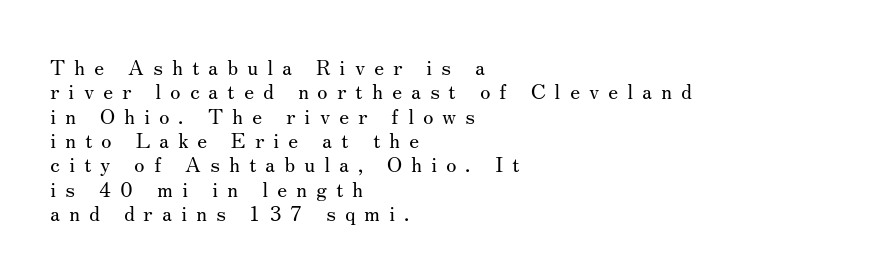
{"italic": "no", "bold": "no", "underline": "no", "align": "left", "line_spacing_ratio": 1.16, "letter_spacing": "wide", "letter_spacing_em": 0.43, "glyph_px": 21}
